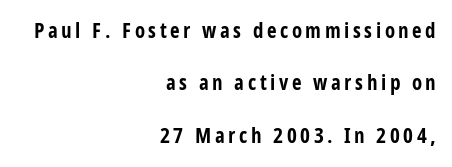
The image shows 21 px bold type, upright; set right-aligned, loose line spacing (2.49x), not underlined.
